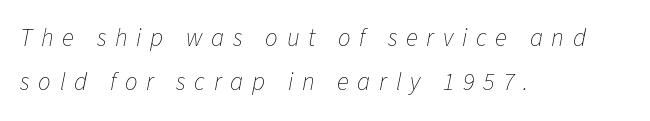
No chunkiness to these letters — they're not bold. The tracking jumps out immediately: characters are airy and widely separated. The strip under each line holds only bare page. Line starts are locked; line ends wander. Quick note: italic.
